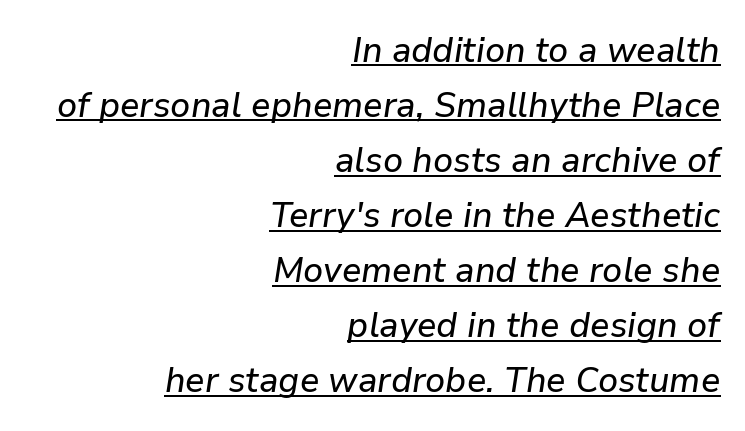
{"italic": "yes", "lean": "right", "slant_degrees": 9, "width": "normal", "stroke_contrast": "low", "x_height": "medium", "monospaced": "no", "underline": "yes", "align": "right", "line_spacing": "normal", "line_spacing_ratio": 1.53, "letter_spacing": "normal", "letter_spacing_em": 0.0, "glyph_px": 36}
